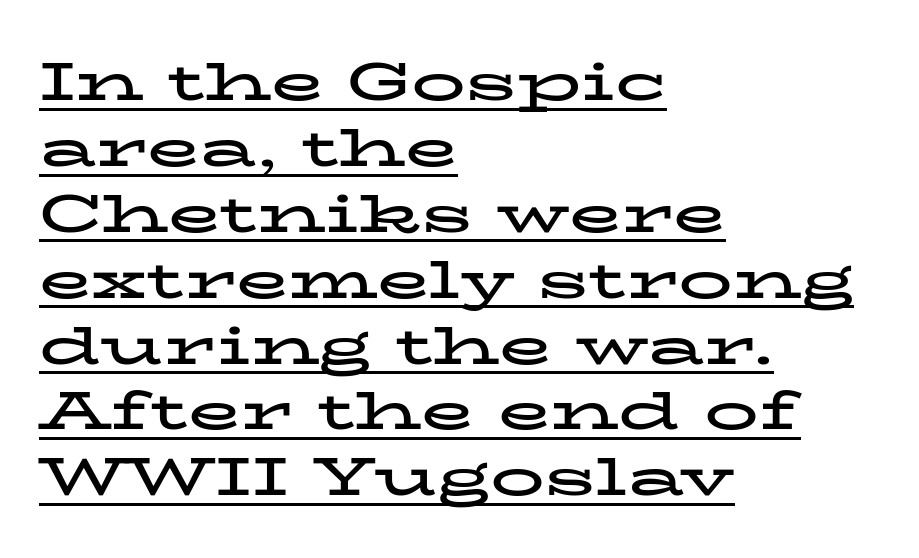
Q: Is the text bold? A: Yes.
Q: Is the text italic (slanted)? A: No, it is upright.
Q: Is the typeface a serif or a sans-serif typeface? A: Serif.
Q: Is the text underlined? A: Yes.
Q: How is the paragraph aligned? A: Left-aligned.
Q: Is the spacing between letters normal or unusually wide? A: Normal.
Q: Width (condensed, normal, or wide)? A: Wide.
Q: Stroke contrast? A: Low.
Q: x-height? A: Medium.
Q: Monospaced? A: No.
